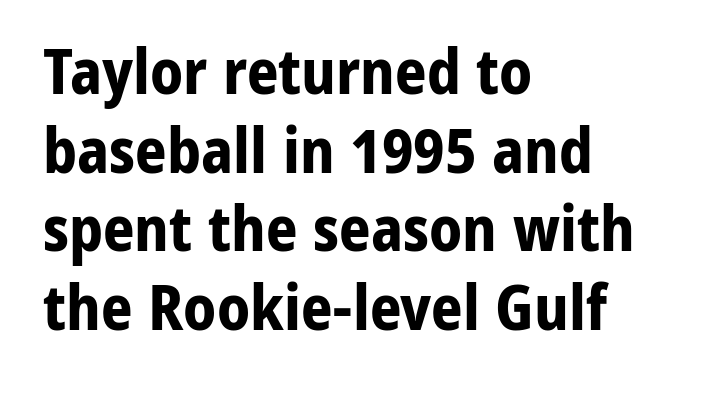
Q: Is the text bold? A: Yes.
Q: Is the text italic (slanted)? A: No, it is upright.
Q: Is the typeface a serif or a sans-serif typeface? A: Sans-serif.
Q: Is the text underlined? A: No.
Q: How is the paragraph aligned? A: Left-aligned.
Q: Is the spacing between letters normal or unusually wide? A: Normal.
Q: Is the spacing between lines tight, normal or loose? A: Normal.
Q: Width (condensed, normal, or wide)? A: Normal.
Q: Stroke contrast? A: Low.
Q: x-height? A: Medium.
Q: Monospaced? A: No.
